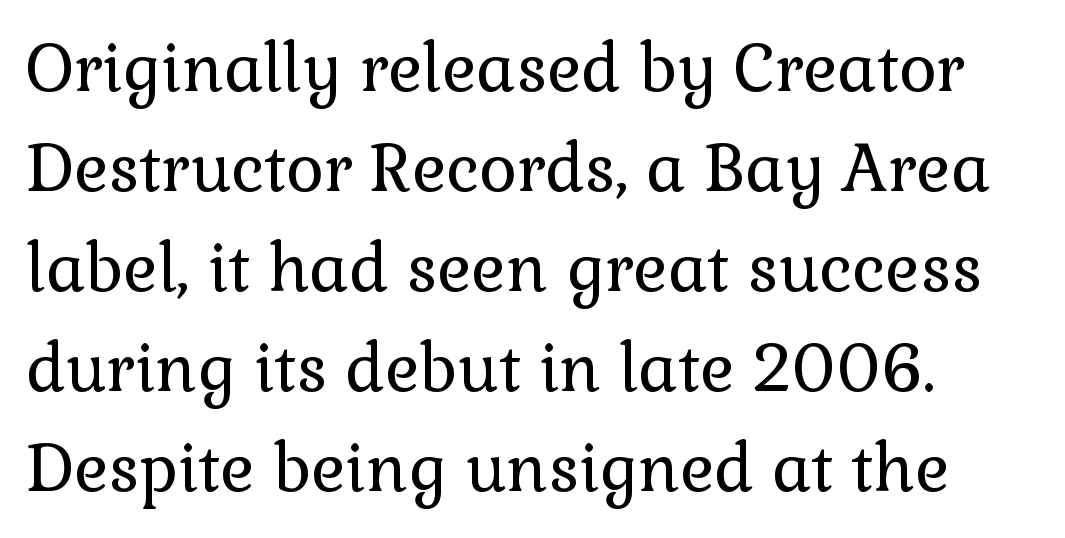
Q: Is the text bold? A: No.
Q: Is the text italic (slanted)? A: No, it is upright.
Q: Is the typeface a serif or a sans-serif typeface? A: Serif.
Q: Is the text underlined? A: No.
Q: How is the paragraph aligned? A: Left-aligned.
Q: Is the spacing between letters normal or unusually wide? A: Normal.
Q: Is the spacing between lines tight, normal or loose? A: Normal.
Q: Width (condensed, normal, or wide)? A: Normal.
Q: x-height? A: Medium.
Q: Monospaced? A: No.
